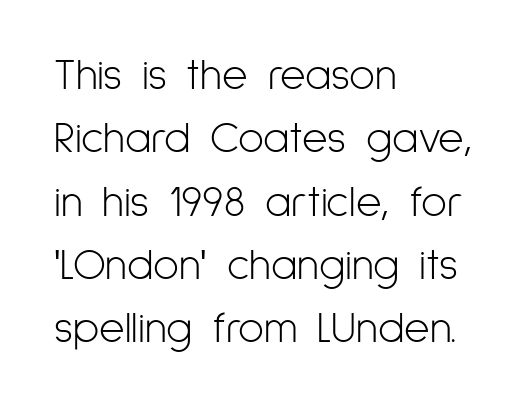
{"serif": "no", "italic": "no", "bold": "no", "weight": "light", "width": "condensed", "stroke_contrast": "low", "x_height": "medium", "monospaced": "no", "underline": "no", "align": "left", "line_spacing": "normal", "line_spacing_ratio": 1.44, "letter_spacing": "normal", "letter_spacing_em": 0.0, "glyph_px": 44}
